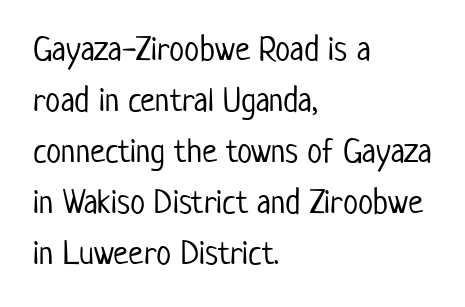
The image shows 34 px light, condensed sans-serif type, upright; set left-aligned, normal line spacing (1.5x), normal letter spacing, not underlined; low stroke contrast and a medium x-height.
